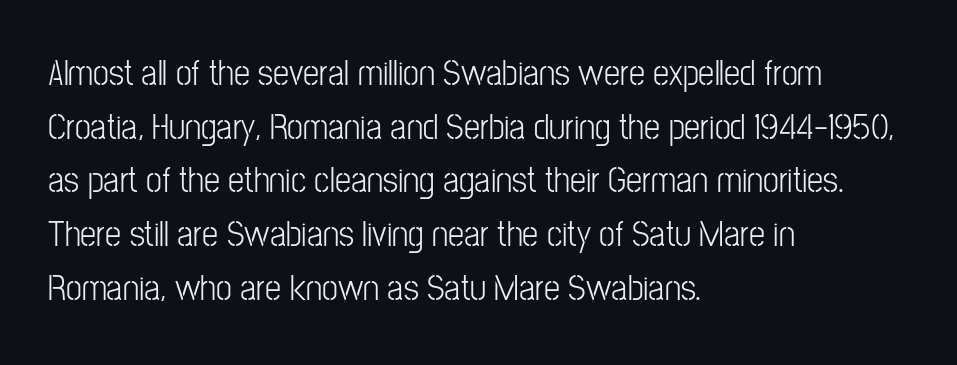
Spacing between characters is what you'd get straight out of the box. The letters carry no serifs — their stems end cleanly without finishing strokes. Each row of text sits above clean, open space. This sample has the flowing, uneven cadence of proportional lettering. Reading down the block, your eye returns to a fixed left position each line. Does the lettering tilt? It doesn't — this is upright.
